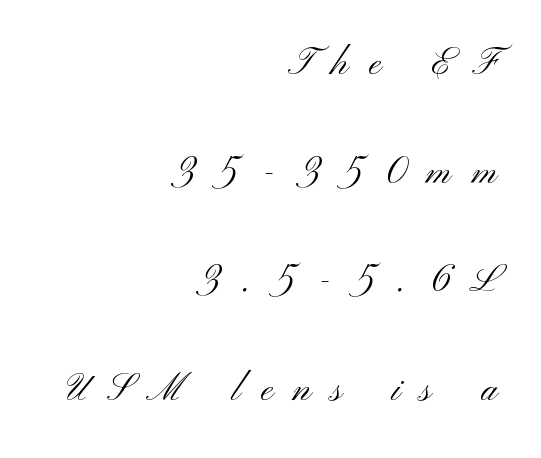
Serifs: no, the terminals of the letterforms are clean. Characters follow at a spacing far wider than the type designer built in. Each letter keeps its own natural width here, so spacing adapts to shape. The foot of each line stays bare and open.
